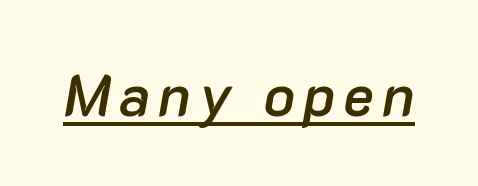
{"italic": "yes", "lean": "right", "slant_degrees": 10, "bold": "semi", "weight": "semibold", "width": "normal", "stroke_contrast": "low", "x_height": "medium", "monospaced": "no", "underline": "yes", "glyph_px": 58}
